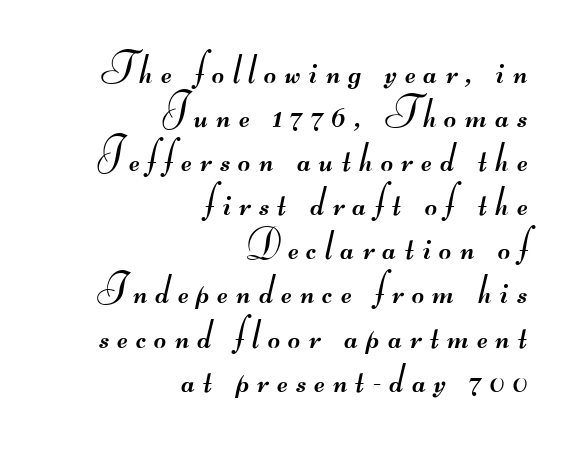
{"serif": "no", "bold": "no", "weight": "regular", "width": "wide", "stroke_contrast": "medium", "monospaced": "no", "underline": "no", "align": "right", "line_spacing": "tight", "line_spacing_ratio": 1.05, "letter_spacing": "wide", "letter_spacing_em": 0.2, "glyph_px": 42}
